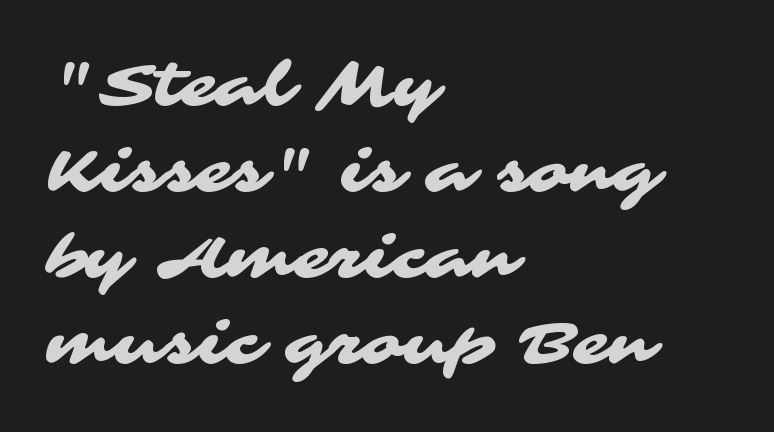
The line-height multiplier appears to be the usual default. Does the type have serifs? No, each stem ends abruptly. These lines are rendered in a variable-pitch font. The gaps between neighbouring characters are ordinary and unremarkable. Which margin do the lines hug? The left one — the right edge is uneven.
